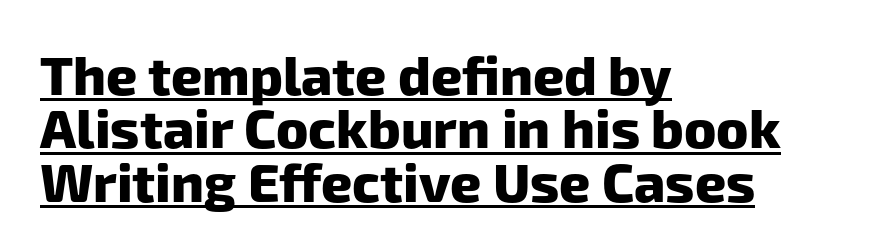
{"serif": "no", "bold": "yes", "weight": "heavy", "width": "normal", "stroke_contrast": "low", "x_height": "medium", "monospaced": "no", "underline": "yes", "align": "left", "line_spacing": "tight", "line_spacing_ratio": 0.99, "letter_spacing": "normal", "letter_spacing_em": 0.0, "glyph_px": 54}
